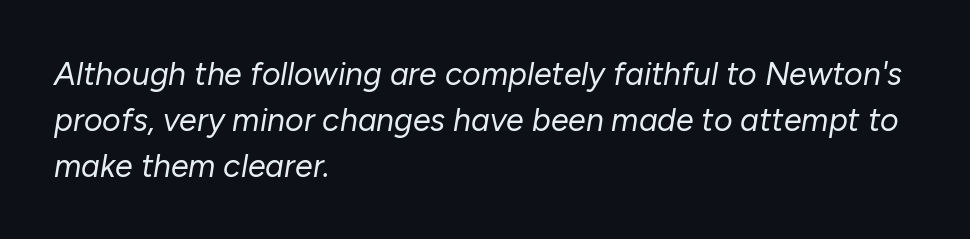
Q: Is the text bold? A: No.
Q: Is the text italic (slanted)? A: Yes, it leans right by about 10 degrees.
Q: Is the text underlined? A: No.
Q: How is the paragraph aligned? A: Left-aligned.
Q: Is the spacing between letters normal or unusually wide? A: Normal.
Q: Is the spacing between lines tight, normal or loose? A: Normal.
Q: Width (condensed, normal, or wide)? A: Normal.
Q: Stroke contrast? A: Low.
Q: x-height? A: Medium.
Q: Monospaced? A: No.
